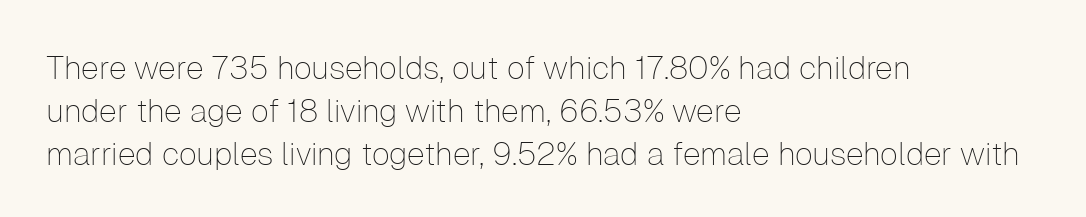
A clean baseline with only descenders dipping below it. No feet cap the strokes, marking this as sans-serif type. Alignment: flush left. Bold? No — there's no thickening of the strokes. This is the regular roman posture of the typeface. Proportional: the letters do not fall into vertical columns.
